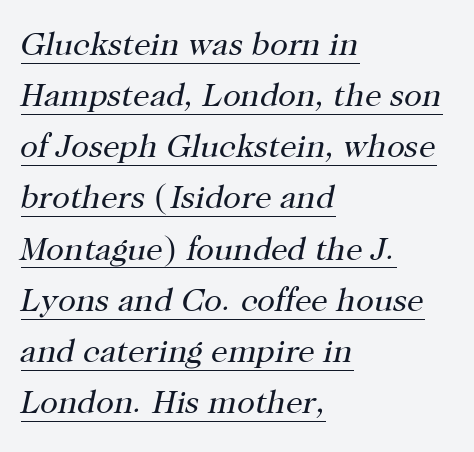
Successive baselines arrive at the customary interval. Unbolded letterforms with no extra heft. Which margin do the lines hug? The left one — the right edge is uneven. You could call the tracking neutral — neither tight nor loose. Looks like someone drew a line under every word here.
